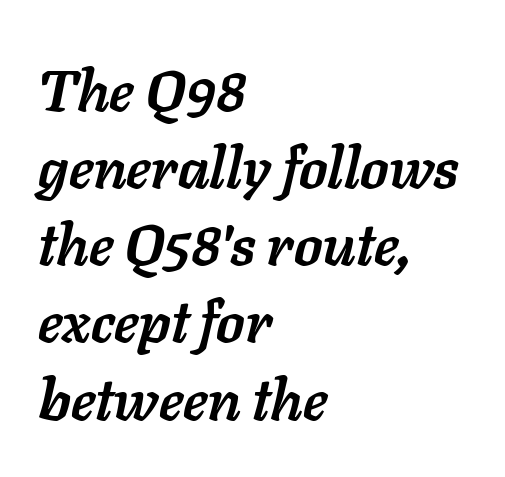
{"italic": "yes", "lean": "right", "slant_degrees": 11, "bold": "yes", "weight": "semibold", "width": "normal", "stroke_contrast": "low", "x_height": "medium", "monospaced": "no", "underline": "no", "align": "left", "line_spacing": "normal", "line_spacing_ratio": 1.33, "letter_spacing": "normal", "letter_spacing_em": 0.0, "glyph_px": 58}
